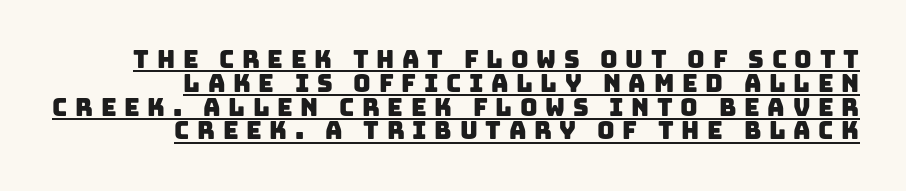
The image shows 24 px text type; set right-aligned, tight line spacing (0.99x), unusually wide letter spacing (+0.32 em), underlined.
